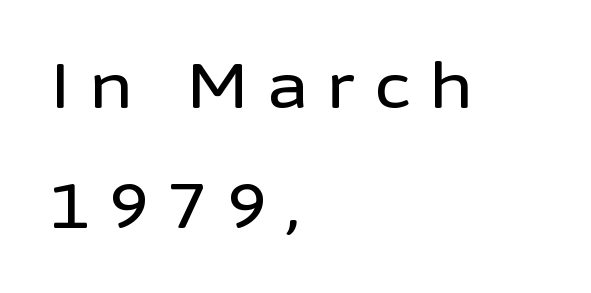
Q: Is the text italic (slanted)? A: No, it is upright.
Q: Is the typeface a serif or a sans-serif typeface? A: Sans-serif.
Q: Is the text underlined? A: No.
Q: How is the paragraph aligned? A: Left-aligned.
Q: Is the spacing between letters normal or unusually wide? A: Unusually wide.
Q: Is the spacing between lines tight, normal or loose? A: Loose.
Q: Width (condensed, normal, or wide)? A: Normal.
Q: Stroke contrast? A: Low.
Q: x-height? A: Medium.
Q: Monospaced? A: No.
